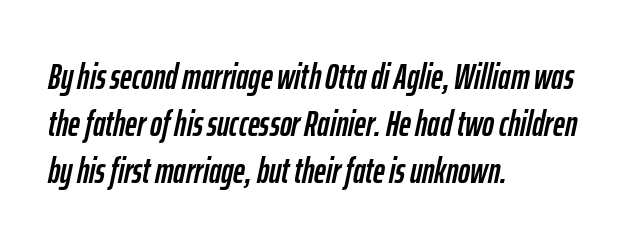
Q: Is the text italic (slanted)? A: Yes, it leans right by about 12 degrees.
Q: Is the text underlined? A: No.
Q: How is the paragraph aligned? A: Left-aligned.
Q: Is the spacing between letters normal or unusually wide? A: Normal.
Q: Is the spacing between lines tight, normal or loose? A: Normal.
Q: Width (condensed, normal, or wide)? A: Condensed.
Q: Stroke contrast? A: Low.
Q: x-height? A: Medium.
Q: Monospaced? A: No.
